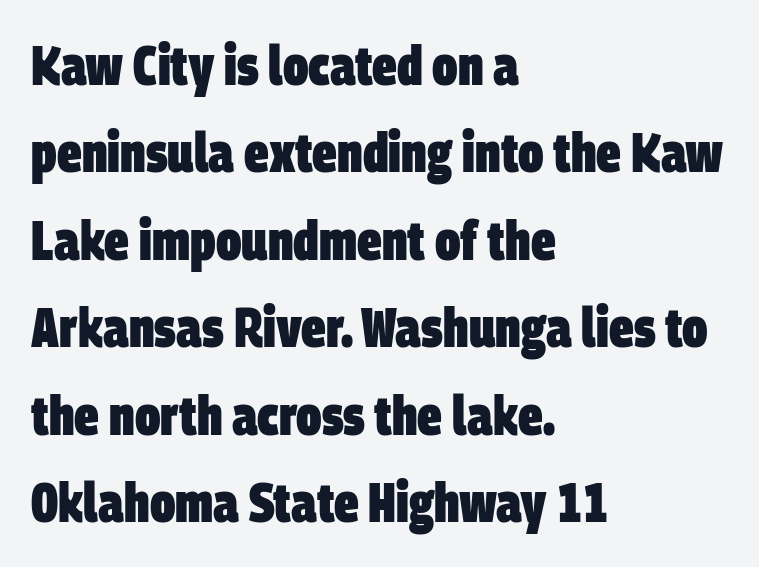
{"serif": "no", "bold": "yes", "weight": "heavy", "width": "condensed", "stroke_contrast": "low", "x_height": "large", "monospaced": "no", "underline": "no", "align": "left", "line_spacing": "normal", "line_spacing_ratio": 1.59, "letter_spacing": "normal", "letter_spacing_em": 0.0, "glyph_px": 55}
